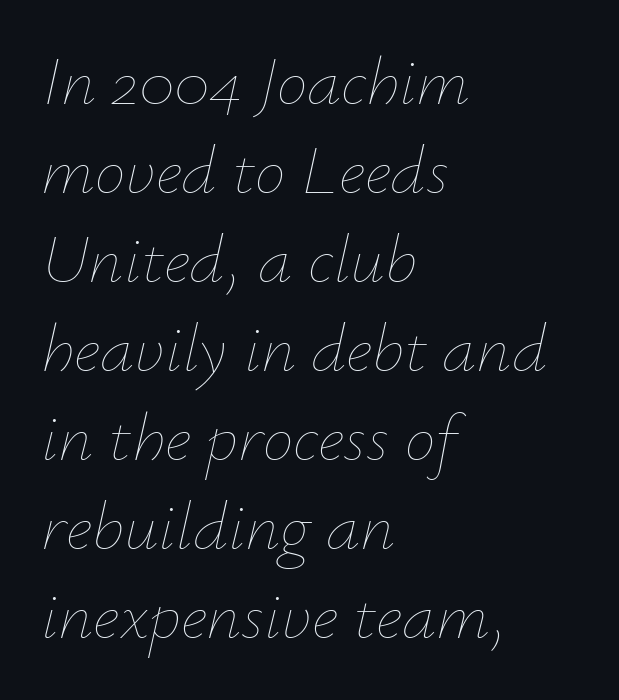
The letters advance in unequal steps, a hallmark of proportional type. The text carries the slant typical of an italic or oblique font. Just letters on the line, the space beneath them empty. The typeface has the unassuming heft of standard copy or less. These lines keep a tight, regular rhythm from letter to letter.
